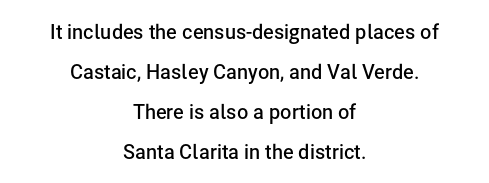
Style check: upright. The zone under the glyphs is completely vacant. Typographic density is moderately raised because the face is semibold. Layout note: lines centered.
